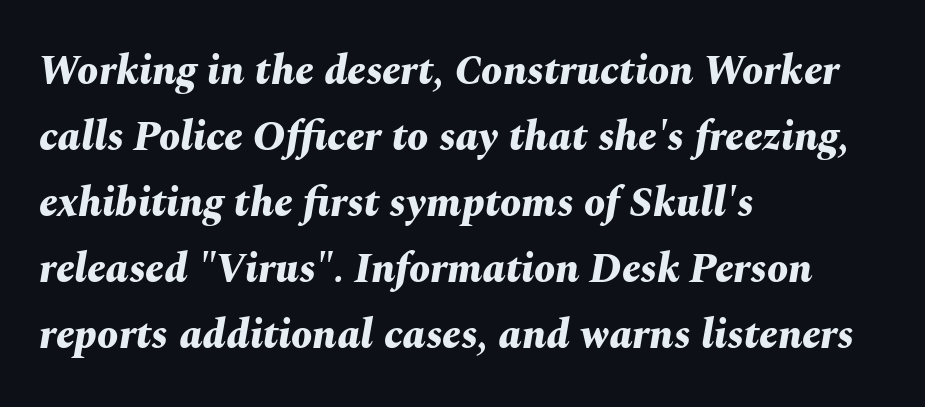
{"italic": "yes", "lean": "right", "slant_degrees": 10, "bold": "yes", "weight": "bold", "width": "normal", "stroke_contrast": "medium", "x_height": "medium", "monospaced": "no", "underline": "no", "align": "left", "line_spacing": "normal", "line_spacing_ratio": 1.57, "letter_spacing": "normal", "letter_spacing_em": 0.0, "glyph_px": 42}
